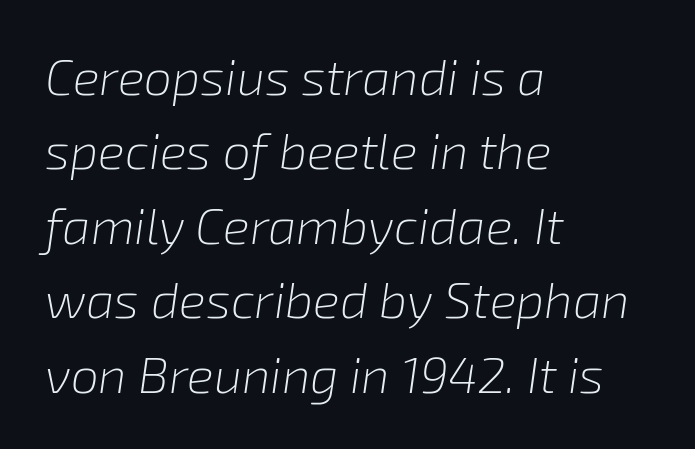
The image shows 50 px light type, italic (leaning right); set left-aligned, normal line spacing (1.49x), normal letter spacing, not underlined; low stroke contrast and a medium x-height.
